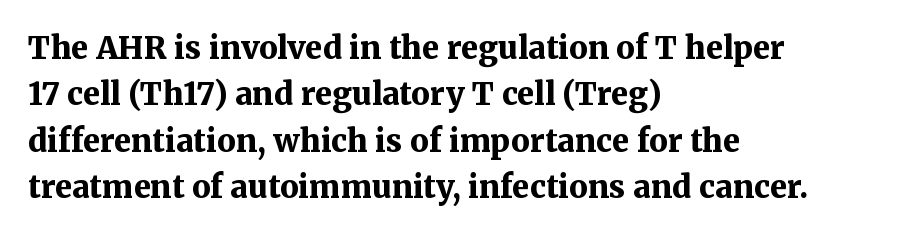
{"serif": "yes", "italic": "no", "bold": "yes", "weight": "bold", "width": "normal", "stroke_contrast": "medium", "x_height": "medium", "monospaced": "no", "underline": "no", "align": "left", "line_spacing": "normal", "line_spacing_ratio": 1.5, "letter_spacing": "normal", "letter_spacing_em": 0.0, "glyph_px": 31}
